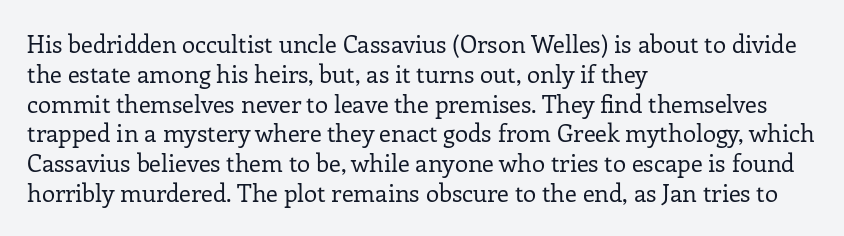
Q: Is the text bold? A: No.
Q: Is the text italic (slanted)? A: No, it is upright.
Q: Is the text underlined? A: No.
Q: How is the paragraph aligned? A: Left-aligned.
Q: Is the spacing between letters normal or unusually wide? A: Normal.
